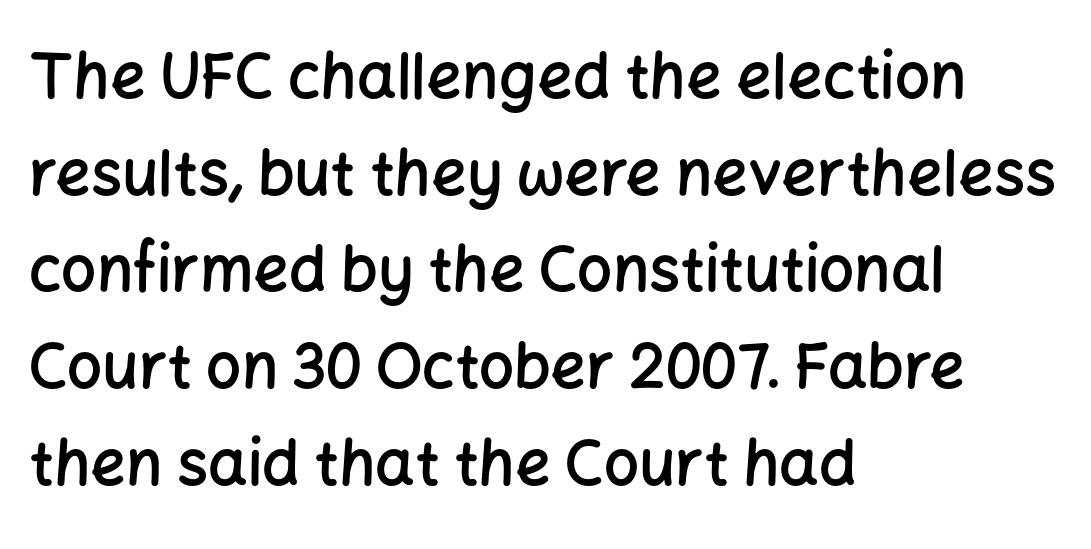
This sample uses plain, unmodified letter spacing. The specimen omits any rule beneath the text block's lines. The space between consecutive lines is moderate. The face used here is proportionally spaced, like ordinary book or web type. The typography opts for an upright posture over an oblique one. The face used here is a sans, in the tradition of grotesques and geometrics.
